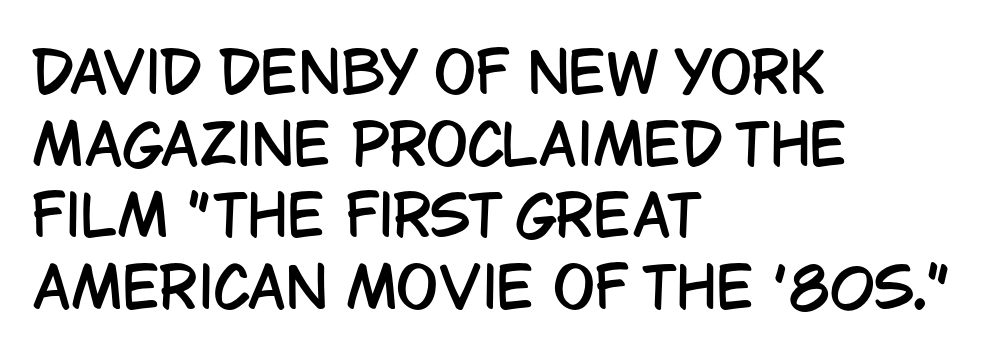
Every row of glyphs begins at an identical x-position on the left. The leading is moderate, giving the passage an even texture. This sample uses a sans-serif face. Here the designer chose a conventional face with non-uniform glyph widths.
